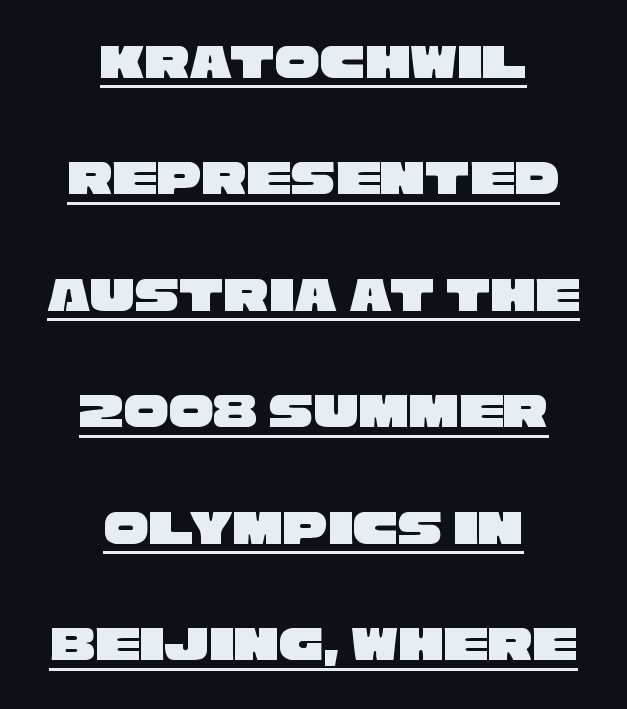
The image shows 50 px wide sans-serif type; set centered, loose line spacing (2.33x), normal letter spacing, underlined; low stroke contrast and a large x-height.
